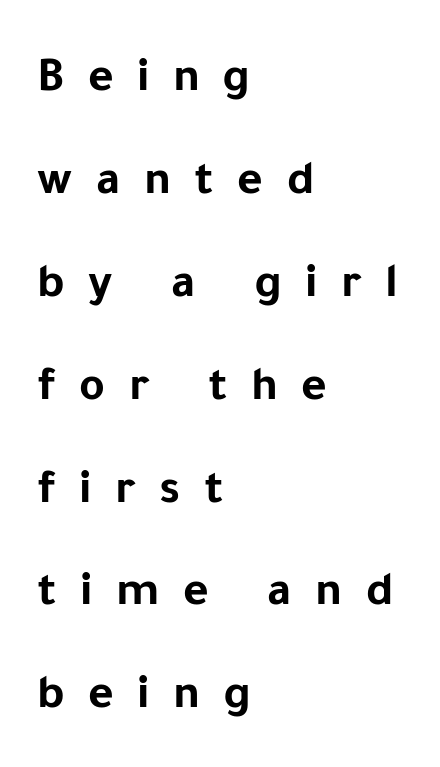
{"serif": "no", "italic": "no", "bold": "yes", "weight": "bold", "width": "normal", "stroke_contrast": "low", "x_height": "medium", "monospaced": "no", "underline": "no", "align": "left", "line_spacing": "loose", "line_spacing_ratio": 2.1, "letter_spacing": "wide", "letter_spacing_em": 0.48, "glyph_px": 49}
